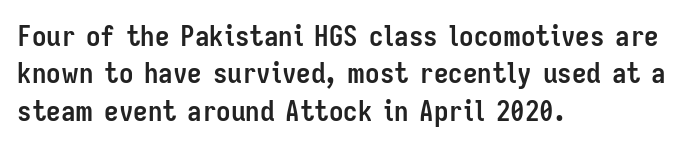
The image shows 29 px semibold, condensed sans-serif type, upright; set left-aligned, normal line spacing (1.29x), normal letter spacing, not underlined; low stroke contrast and a medium x-height.
